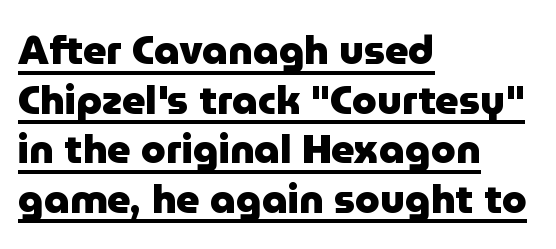
A typesetter would mark this as roman, not italic. Note the varied advance widths — an 'i' is clearly narrower than an 'm'. There is no visible air inserted between adjacent glyphs. The typesetting leans heavy: a genuine bold.
